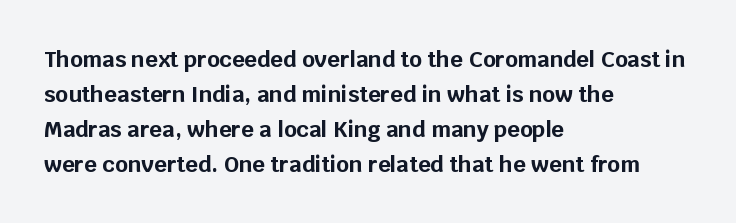
The image shows 22 px bold type, upright; set left-aligned, normal line spacing (1.59x), normal letter spacing, not underlined.
